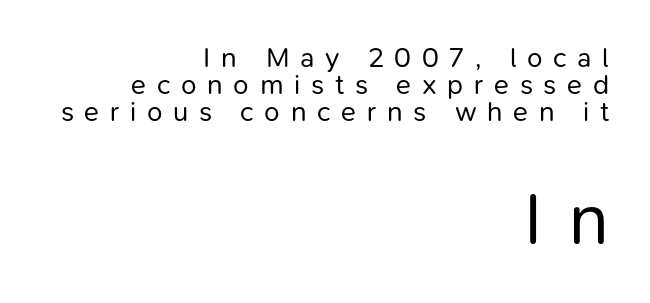
Q: Is the text bold? A: No.
Q: Is the text italic (slanted)? A: No, it is upright.
Q: Is the typeface a serif or a sans-serif typeface? A: Sans-serif.
Q: Is the text underlined? A: No.
Q: How is the paragraph aligned? A: Right-aligned.
Q: Is the spacing between letters normal or unusually wide? A: Unusually wide.
Q: Is the spacing between lines tight, normal or loose? A: Tight.
Q: Which block of text is set in a larger size, the first (top) or the second (bottom)? A: The second (bottom) one.
Q: Width (condensed, normal, or wide)? A: Normal.
Q: Stroke contrast? A: Low.
Q: x-height? A: Medium.
Q: Monospaced? A: No.
